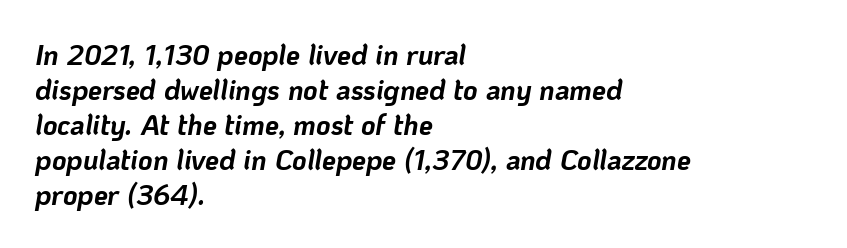
Proportional: the letters do not fall into vertical columns. The words here are not underlined. Notice how the passage keeps a crisp vertical edge on the left only. Students, this is bold: see how much ink each stroke carries. Characters are canted at an angle relative to the baseline's perpendicular. Students, note that the glyphs here touch the page at normal intervals.
